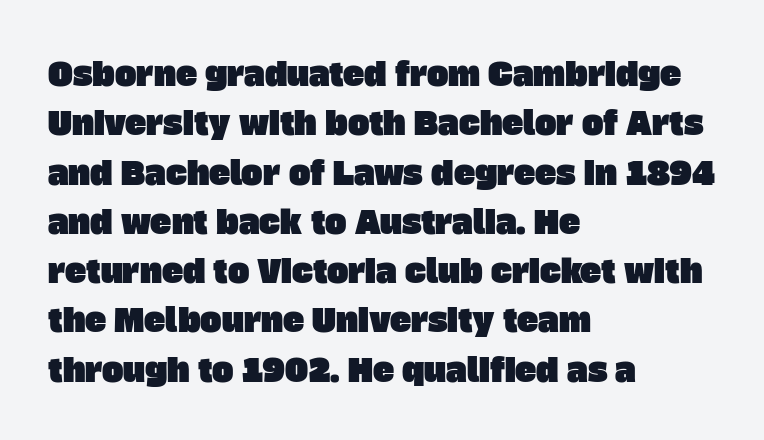
The image shows 32 px sans-serif type; set left-aligned, normal line spacing (1.54x), normal letter spacing, not underlined; low stroke contrast and a large x-height.
